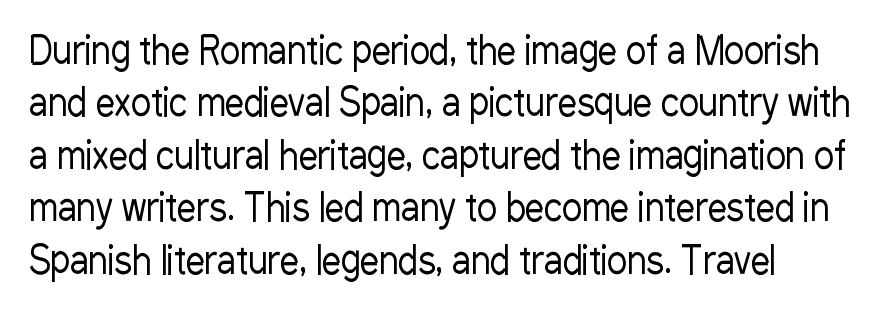
Honestly, the letter spacing is just normal — you wouldn't notice it. The foot of each line stays bare and open. This is the regular roman posture of the typeface. Reading down the block, your eye returns to a fixed left position each line. No feet cap the strokes, marking this as sans-serif type. The strokes carry an ordinary text weight at most.
